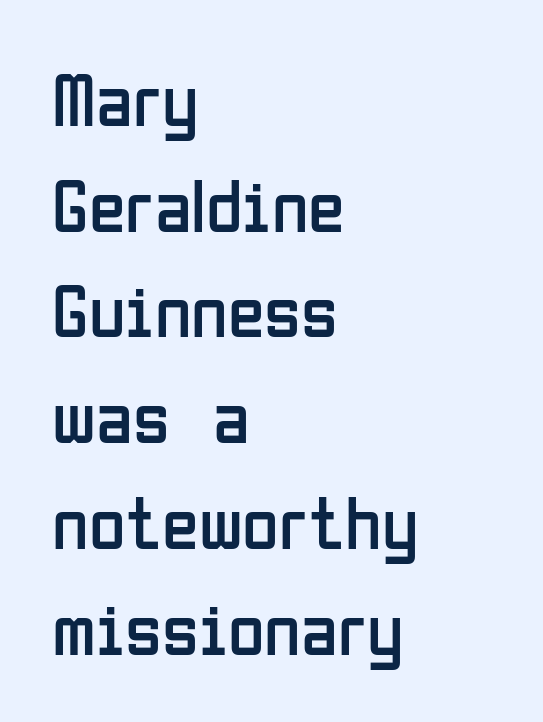
Q: Is the text bold? A: No.
Q: Is the text italic (slanted)? A: No, it is upright.
Q: Is the typeface a serif or a sans-serif typeface? A: Sans-serif.
Q: Is the text underlined? A: No.
Q: How is the paragraph aligned? A: Left-aligned.
Q: Is the spacing between letters normal or unusually wide? A: Normal.
Q: Is the spacing between lines tight, normal or loose? A: Normal.
Q: Width (condensed, normal, or wide)? A: Condensed.
Q: Stroke contrast? A: Low.
Q: x-height? A: Medium.
Q: Monospaced? A: No.
